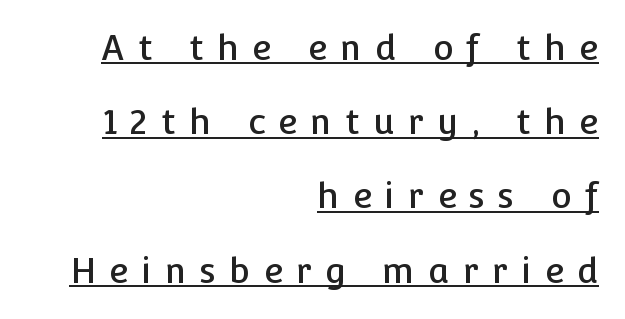
Q: Is the text italic (slanted)? A: No, it is upright.
Q: Is the typeface a serif or a sans-serif typeface? A: Sans-serif.
Q: Is the text underlined? A: Yes.
Q: How is the paragraph aligned? A: Right-aligned.
Q: Is the spacing between letters normal or unusually wide? A: Unusually wide.
Q: Is the spacing between lines tight, normal or loose? A: Loose.
Q: Width (condensed, normal, or wide)? A: Normal.
Q: Stroke contrast? A: Low.
Q: x-height? A: Medium.
Q: Monospaced? A: No.
